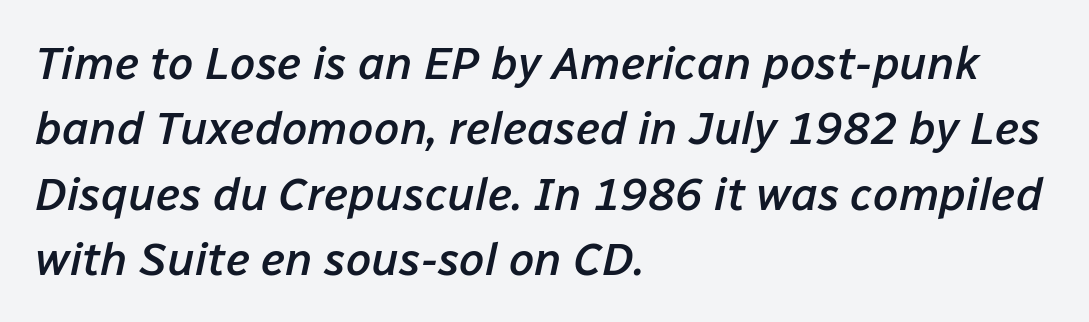
The image shows 46 px semibold type, italic (leaning right); set left-aligned, normal line spacing (1.42x), normal letter spacing, not underlined; low stroke contrast and a medium x-height.
